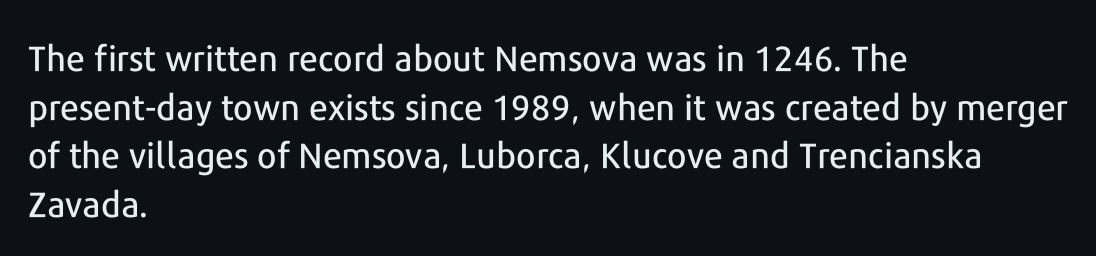
Q: Is the text italic (slanted)? A: No, it is upright.
Q: Is the typeface a serif or a sans-serif typeface? A: Sans-serif.
Q: Is the text underlined? A: No.
Q: How is the paragraph aligned? A: Left-aligned.
Q: Is the spacing between letters normal or unusually wide? A: Normal.
Q: Is the spacing between lines tight, normal or loose? A: Normal.
Q: Width (condensed, normal, or wide)? A: Normal.
Q: Stroke contrast? A: Low.
Q: x-height? A: Medium.
Q: Monospaced? A: No.
